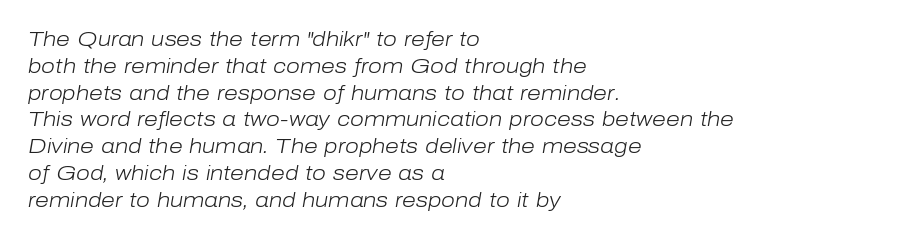
{"italic": "yes", "lean": "right", "slant_degrees": 10, "bold": "no", "underline": "no", "align": "left", "line_spacing": "normal", "line_spacing_ratio": 1.34, "letter_spacing": "normal", "letter_spacing_em": 0.0, "glyph_px": 20}
